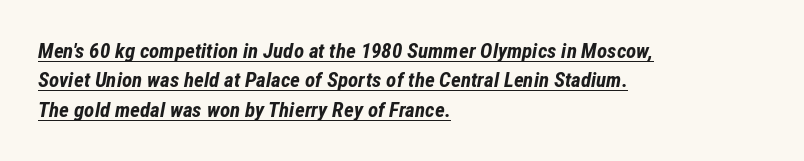
Q: Is the text bold? A: Yes.
Q: Is the text italic (slanted)? A: Yes, it leans right by about 12 degrees.
Q: Is the text underlined? A: Yes.
Q: How is the paragraph aligned? A: Left-aligned.
Q: Is the spacing between letters normal or unusually wide? A: Normal.
Q: Is the spacing between lines tight, normal or loose? A: Normal.
